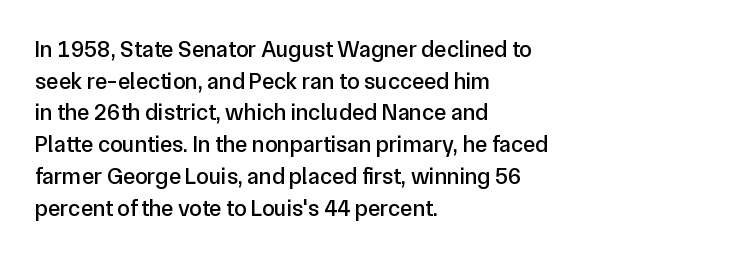
{"italic": "no", "underline": "no", "align": "left", "line_spacing": "normal", "line_spacing_ratio": 1.38, "letter_spacing": "normal", "letter_spacing_em": 0.0, "glyph_px": 23}
